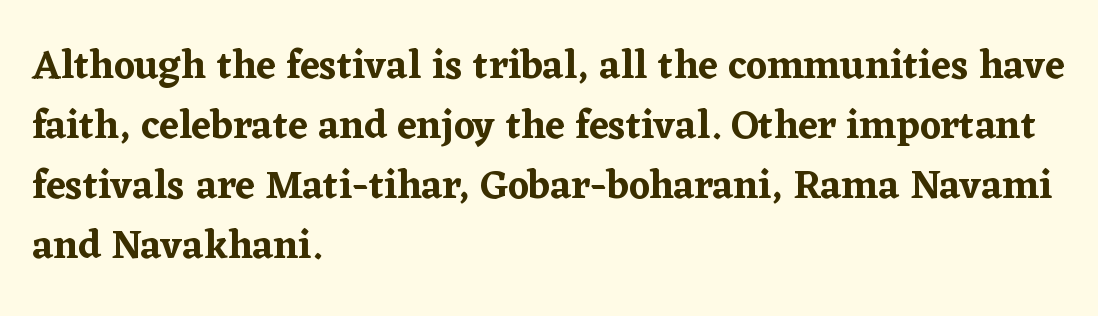
The image shows 40 px serif type, upright; set left-aligned, normal line spacing (1.5x), normal letter spacing, not underlined; low stroke contrast and a medium x-height.
